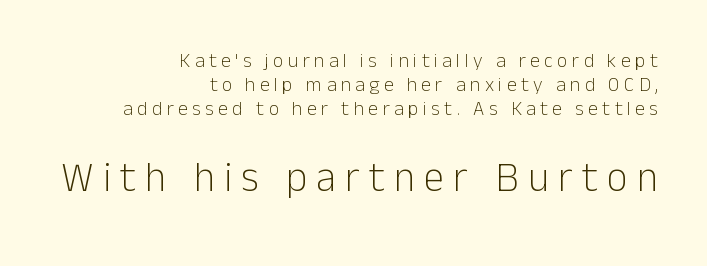
Notice how the passage keeps a crisp vertical edge on the right only. You can tell from the bare stems that sans-serif type was used. Bigger letters appear in the bottom chunk; the top chunk is reduced. Looks like regular typesetting: each glyph gets only the width it needs.
